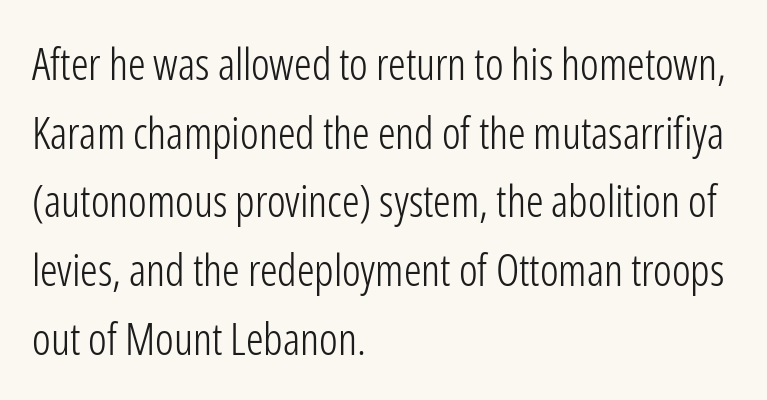
Q: Is the text bold? A: No.
Q: Is the text italic (slanted)? A: No, it is upright.
Q: Is the typeface a serif or a sans-serif typeface? A: Sans-serif.
Q: Is the text underlined? A: No.
Q: How is the paragraph aligned? A: Left-aligned.
Q: Is the spacing between letters normal or unusually wide? A: Normal.
Q: Is the spacing between lines tight, normal or loose? A: Normal.
Q: Width (condensed, normal, or wide)? A: Condensed.
Q: Stroke contrast? A: Low.
Q: x-height? A: Medium.
Q: Monospaced? A: No.
